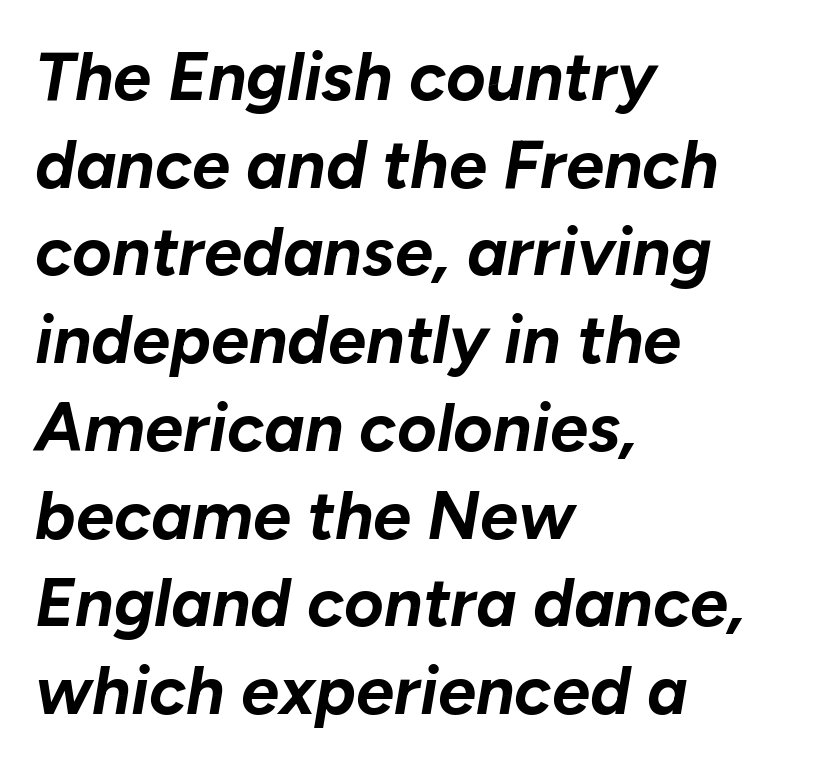
Q: Is the text bold? A: Yes.
Q: Is the text italic (slanted)? A: Yes, it leans right by about 10 degrees.
Q: Is the text underlined? A: No.
Q: How is the paragraph aligned? A: Left-aligned.
Q: Is the spacing between letters normal or unusually wide? A: Normal.
Q: Is the spacing between lines tight, normal or loose? A: Normal.
Q: Width (condensed, normal, or wide)? A: Normal.
Q: Stroke contrast? A: Low.
Q: x-height? A: Medium.
Q: Monospaced? A: No.
